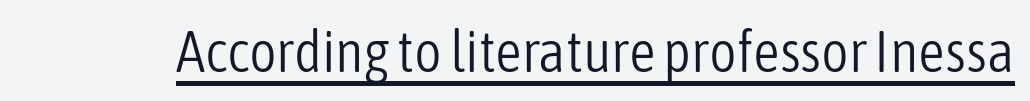
Q: Is the text bold? A: No.
Q: Is the text italic (slanted)? A: No, it is upright.
Q: Is the typeface a serif or a sans-serif typeface? A: Sans-serif.
Q: Is the text underlined? A: Yes.
Q: Is the spacing between letters normal or unusually wide? A: Normal.
Q: Width (condensed, normal, or wide)? A: Condensed.
Q: Stroke contrast? A: Low.
Q: x-height? A: Medium.
Q: Monospaced? A: No.
